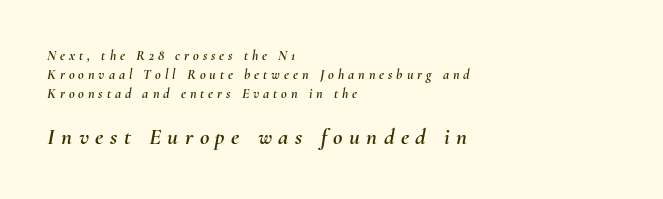
{"italic": "yes", "lean": "right", "slant_degrees": 10, "underline": "no", "align": "left", "line_spacing": "normal", "line_spacing_ratio": 1.35, "letter_spacing": "wide", "letter_spacing_em": 0.28, "larger_block": "second", "size_ratio": 1.64, "glyph_px": 23}
